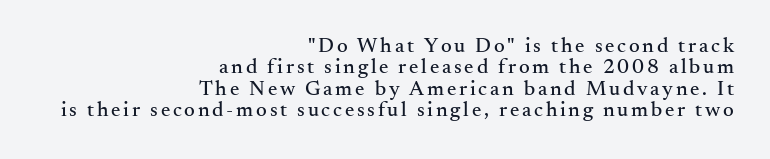
The image shows 21 px text type, upright; set right-aligned, tight line spacing (1.02x), not underlined.
